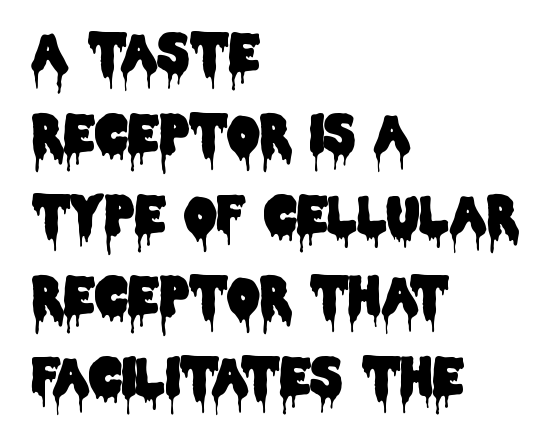
The baseline area is clear. One-word summary of the alignment: left. This is the regular roman posture of the typeface. You could not count columns in this text — the font is proportionally spaced. Inter-character spacing is left at the font's built-in metrics.
